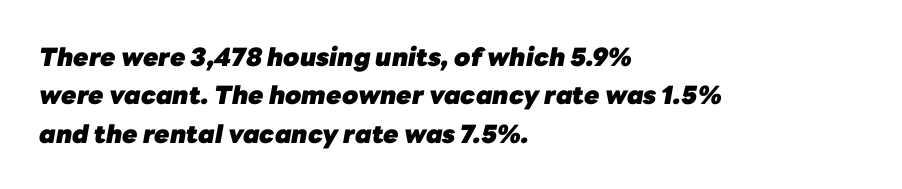
On the weight axis this lands at bold, roughly 700. Quick note: italic. Whoever set this chose a conventional vertical rhythm. The space directly below the letters is spotless.
